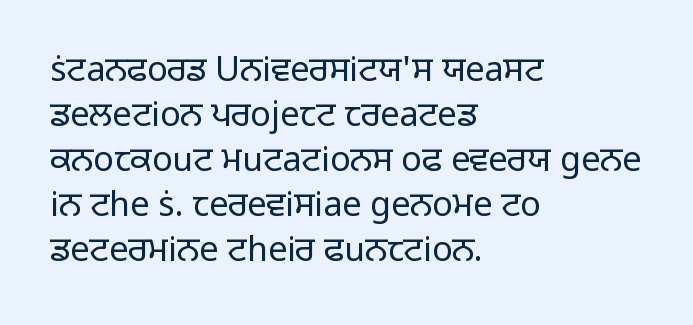
Q: Is the text bold? A: No.
Q: Is the text italic (slanted)? A: No, it is upright.
Q: Is the typeface a serif or a sans-serif typeface? A: Sans-serif.
Q: Is the text underlined? A: No.
Q: How is the paragraph aligned? A: Left-aligned.
Q: Is the spacing between letters normal or unusually wide? A: Normal.
Q: Is the spacing between lines tight, normal or loose? A: Normal.
Q: Width (condensed, normal, or wide)? A: Normal.
Q: Stroke contrast? A: Low.
Q: x-height? A: Medium.
Q: Monospaced? A: No.
